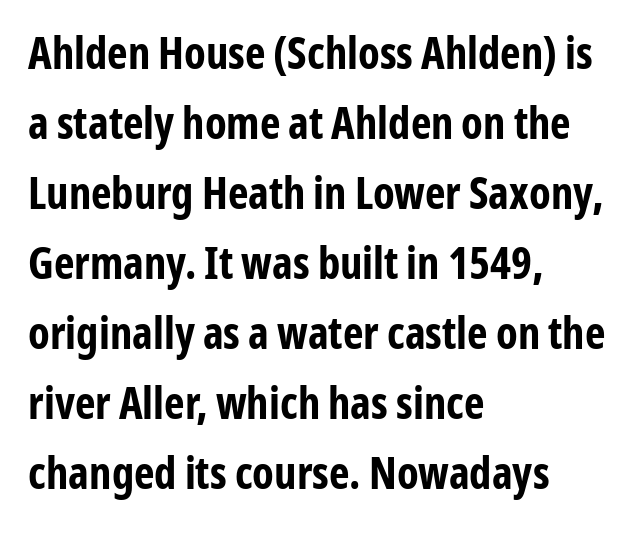
Decoration check: the copy has no underline. Baseline-to-baseline distance is the conventional proportion of letter height. You'd pick this weight for a headline — it's a proper bold. This rendering leaves character spacing at its baseline value.
